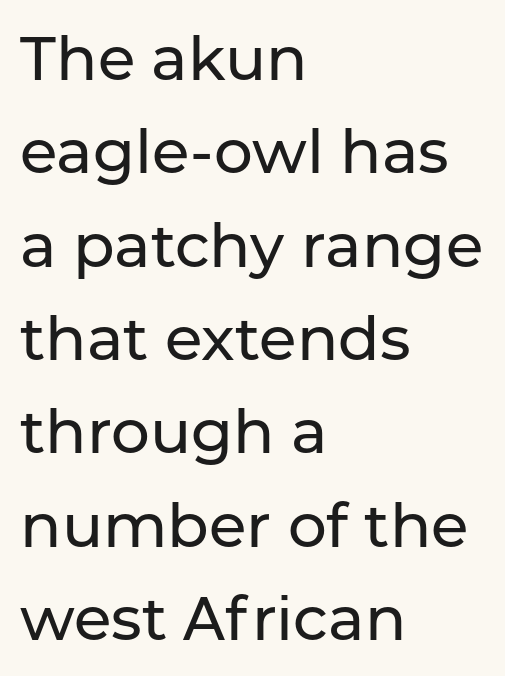
Q: Is the text italic (slanted)? A: No, it is upright.
Q: Is the typeface a serif or a sans-serif typeface? A: Sans-serif.
Q: Is the text underlined? A: No.
Q: How is the paragraph aligned? A: Left-aligned.
Q: Is the spacing between letters normal or unusually wide? A: Normal.
Q: Is the spacing between lines tight, normal or loose? A: Normal.
Q: Width (condensed, normal, or wide)? A: Normal.
Q: Stroke contrast? A: Low.
Q: x-height? A: Medium.
Q: Monospaced? A: No.
